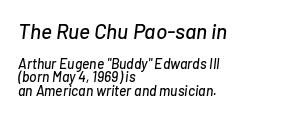
{"italic": "yes", "lean": "right", "slant_degrees": 7, "underline": "no", "align": "left", "line_spacing": "tight", "line_spacing_ratio": 0.96, "letter_spacing": "normal", "letter_spacing_em": 0.0, "larger_block": "first", "size_ratio": 1.5, "glyph_px": 21}
